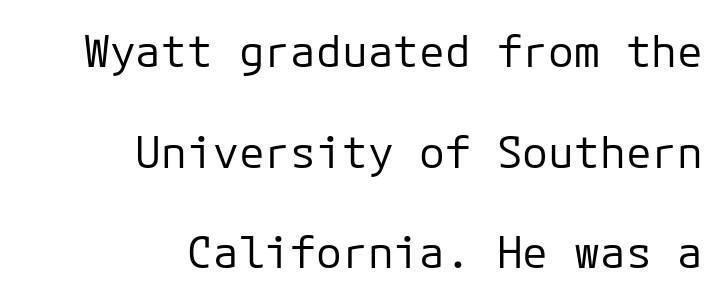
The rendering anchors every line to the right-hand side. This is sans-serif lettering, the kind often seen on screens and signage. Interline gaps are noticeably wide in this sample. Counters stay open thanks to moderate or lighter strokes.
